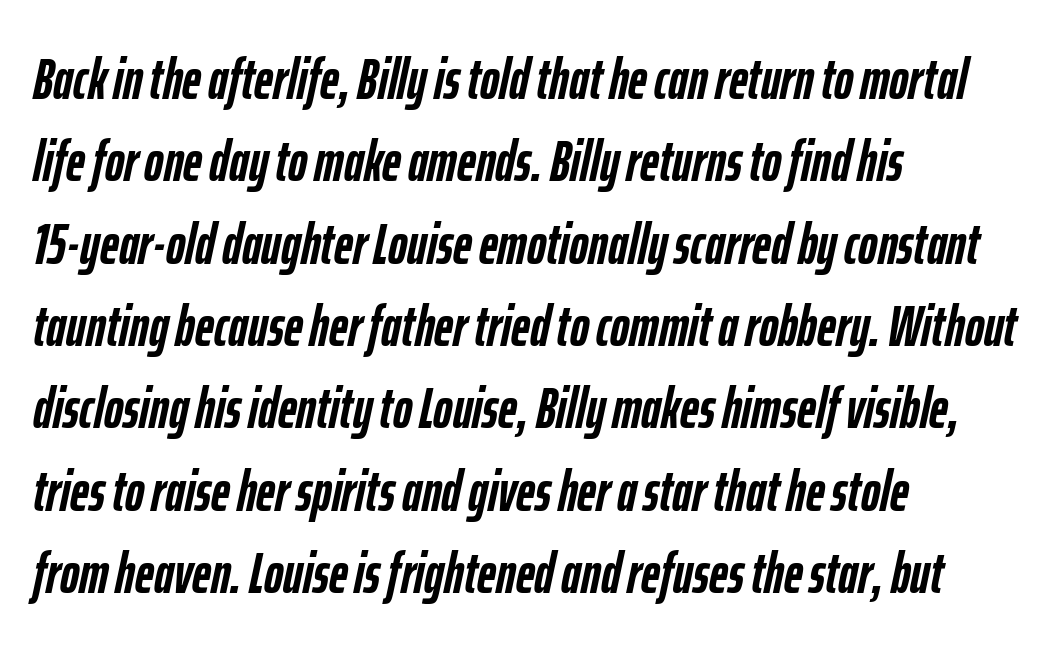
{"italic": "yes", "lean": "right", "slant_degrees": 12, "bold": "yes", "weight": "semibold", "width": "condensed", "stroke_contrast": "low", "x_height": "medium", "monospaced": "no", "underline": "no", "align": "left", "line_spacing": "normal", "line_spacing_ratio": 1.42, "letter_spacing": "normal", "letter_spacing_em": 0.0, "glyph_px": 58}
